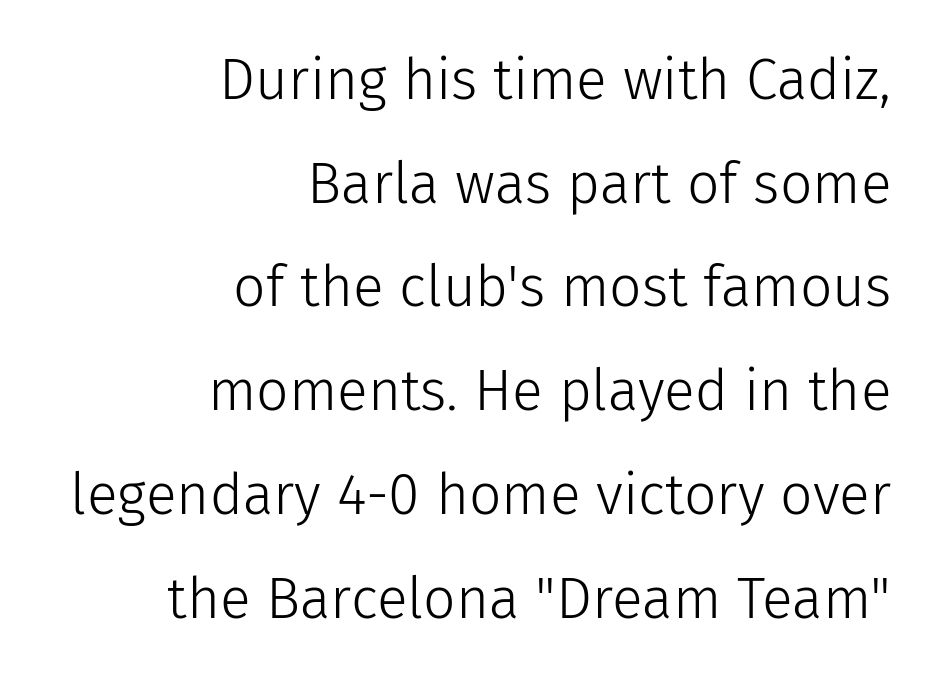
Q: Is the text bold? A: No.
Q: Is the text italic (slanted)? A: No, it is upright.
Q: Is the typeface a serif or a sans-serif typeface? A: Sans-serif.
Q: Is the text underlined? A: No.
Q: How is the paragraph aligned? A: Right-aligned.
Q: Is the spacing between letters normal or unusually wide? A: Normal.
Q: Width (condensed, normal, or wide)? A: Normal.
Q: Stroke contrast? A: Low.
Q: x-height? A: Medium.
Q: Monospaced? A: No.
